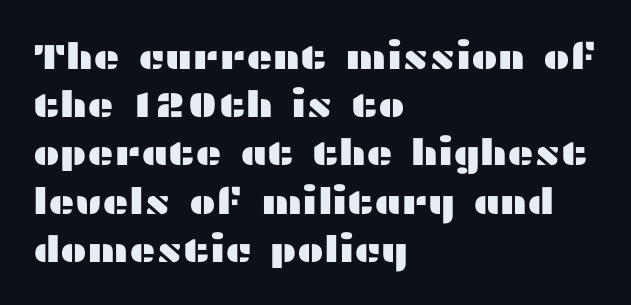
The image shows 36 px wide sans-serif type, upright; set left-aligned, normal line spacing (1.34x), normal letter spacing, not underlined; medium stroke contrast and a medium x-height.
